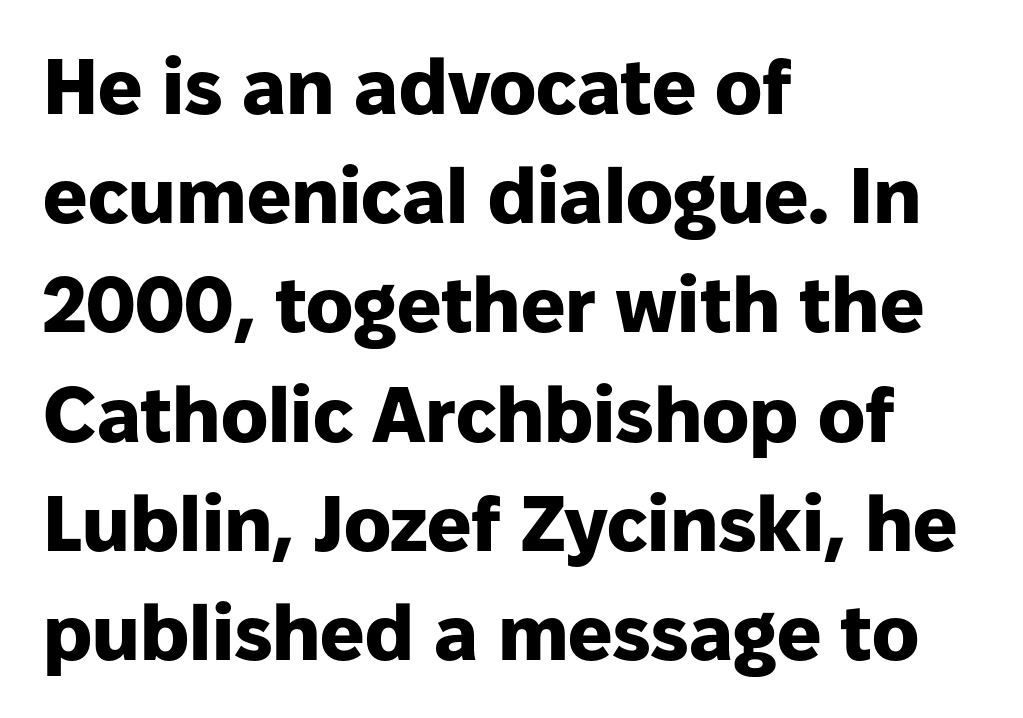
Each letter keeps its own natural width here, so spacing adapts to shape. Horizontal bands of white between lines are of average thickness. The rendering shows plain stroke endings on the letterforms — a sans-serif design. Posture: vertical. How are the letters spaced? Ordinarily, with no added tracking. Descenders are the only things crossing below the line.
